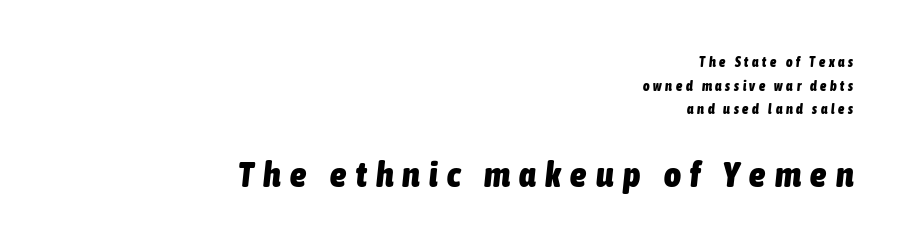
The image shows 36 px heavy, condensed type, italic (leaning right); set right-aligned, normal line spacing (1.69x), unusually wide letter spacing (+0.26 em), not underlined; the second (bottom) block is 2.57x larger; low stroke contrast and a medium x-height.
